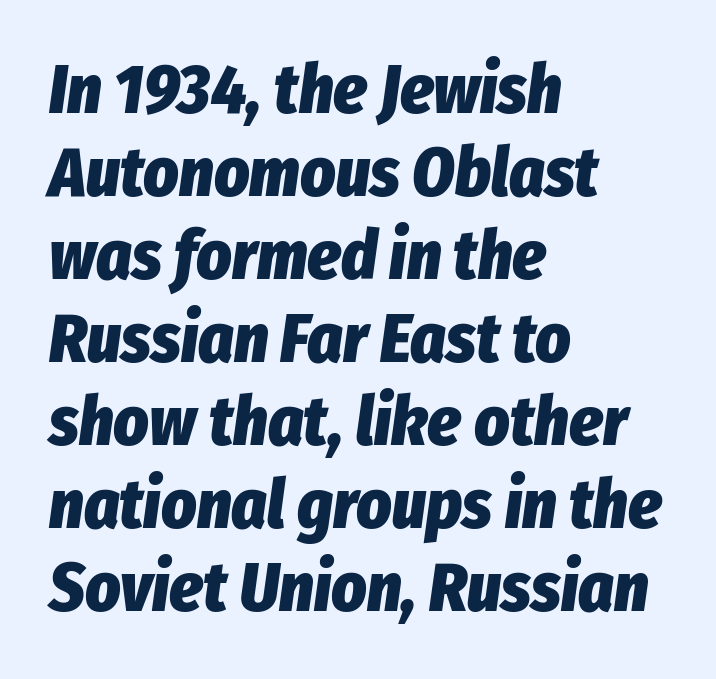
Q: Is the text bold? A: Yes.
Q: Is the text italic (slanted)? A: Yes, it leans right by about 8 degrees.
Q: Is the text underlined? A: No.
Q: How is the paragraph aligned? A: Left-aligned.
Q: Is the spacing between letters normal or unusually wide? A: Normal.
Q: Width (condensed, normal, or wide)? A: Condensed.
Q: Stroke contrast? A: Low.
Q: x-height? A: Medium.
Q: Monospaced? A: No.
